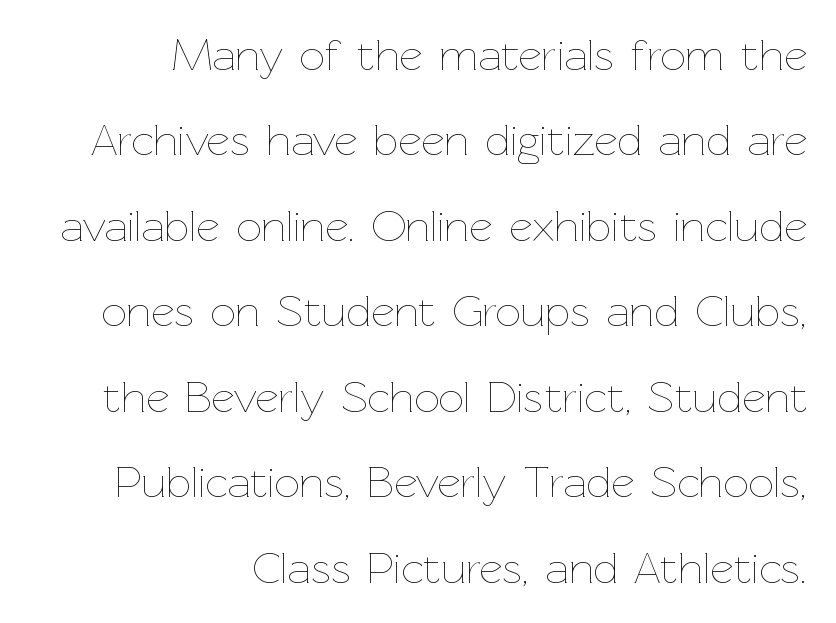
Leading: increased. Is this a heavy cut? Hardly; it is regular or lighter. This rendering leaves character spacing at its baseline value. The space beneath each line is pristine and unruled.
